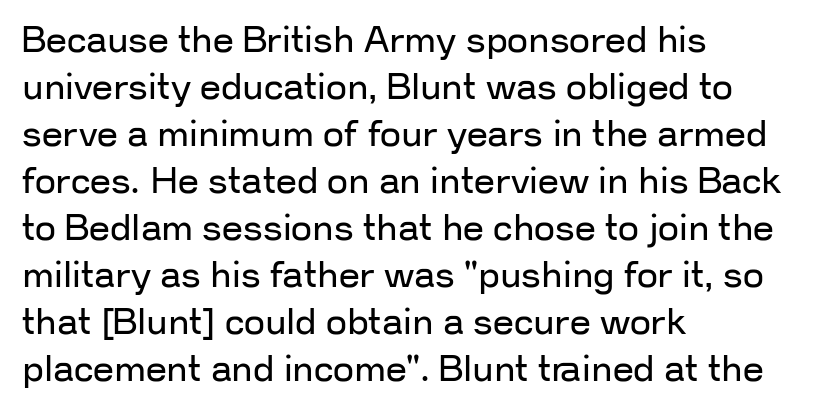
The image shows 37 px regular-weight sans-serif type, upright; set left-aligned, normal line spacing (1.27x), normal letter spacing, not underlined; low stroke contrast and a medium x-height.
